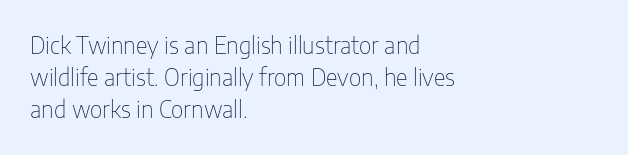
Regarding leading, the lines here are spaced in the standard way. The setting favours the left margin, as ordinary paragraphs usually do. The typeface has the unassuming heft of standard copy or less. The tracking reads as untouched default to a designer's eye. Type without underlining. Vertical strokes here are truly vertical.
